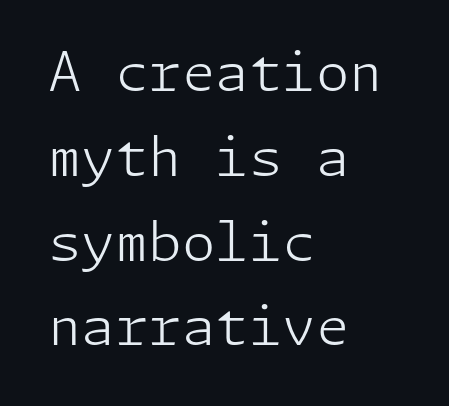
Q: Is the text bold? A: No.
Q: Is the text italic (slanted)? A: No, it is upright.
Q: Is the typeface a serif or a sans-serif typeface? A: Sans-serif.
Q: Is the text underlined? A: No.
Q: How is the paragraph aligned? A: Left-aligned.
Q: Is the spacing between letters normal or unusually wide? A: Normal.
Q: Is the spacing between lines tight, normal or loose? A: Normal.
Q: Width (condensed, normal, or wide)? A: Normal.
Q: Stroke contrast? A: Low.
Q: x-height? A: Medium.
